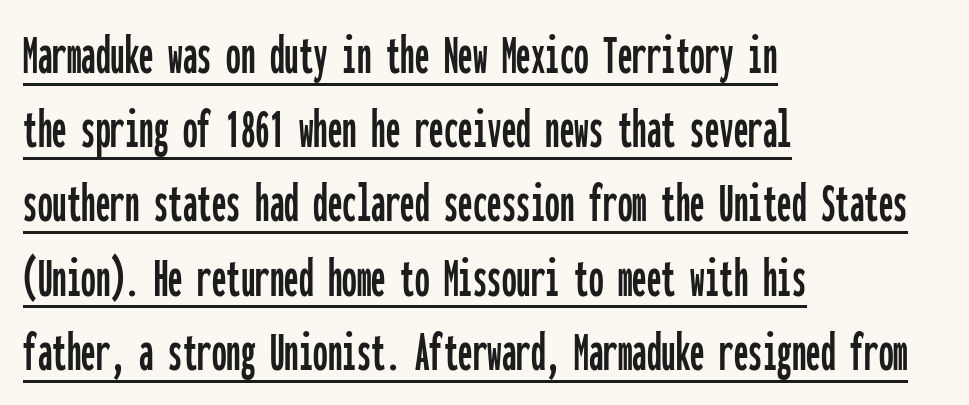
Q: Is the text italic (slanted)? A: No, it is upright.
Q: Is the typeface a serif or a sans-serif typeface? A: Sans-serif.
Q: Is the text underlined? A: Yes.
Q: How is the paragraph aligned? A: Left-aligned.
Q: Is the spacing between letters normal or unusually wide? A: Normal.
Q: Is the spacing between lines tight, normal or loose? A: Normal.
Q: Width (condensed, normal, or wide)? A: Condensed.
Q: Stroke contrast? A: Low.
Q: x-height? A: Medium.
Q: Monospaced? A: Yes.
